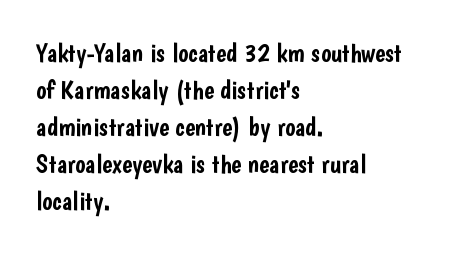
A typesetter would call this zero additional tracking. Notice how descenders clear the ascenders below comfortably — that's standard leading. Ordinary non-slanted type is in use. Letters rest on an invisible, unmarked baseline.
